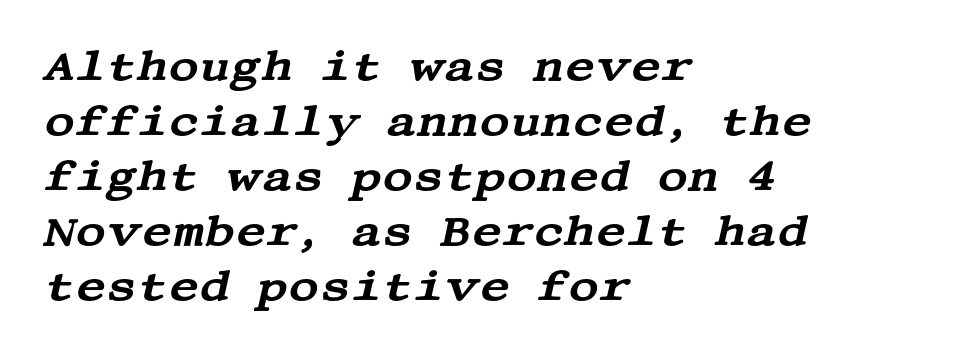
Q: Is the text italic (slanted)? A: Yes, it leans right by about 13 degrees.
Q: Is the typeface a serif or a sans-serif typeface? A: Serif.
Q: Is the text underlined? A: No.
Q: How is the paragraph aligned? A: Left-aligned.
Q: Is the spacing between letters normal or unusually wide? A: Normal.
Q: Is the spacing between lines tight, normal or loose? A: Normal.
Q: Width (condensed, normal, or wide)? A: Wide.
Q: Stroke contrast? A: Medium.
Q: x-height? A: Large.
